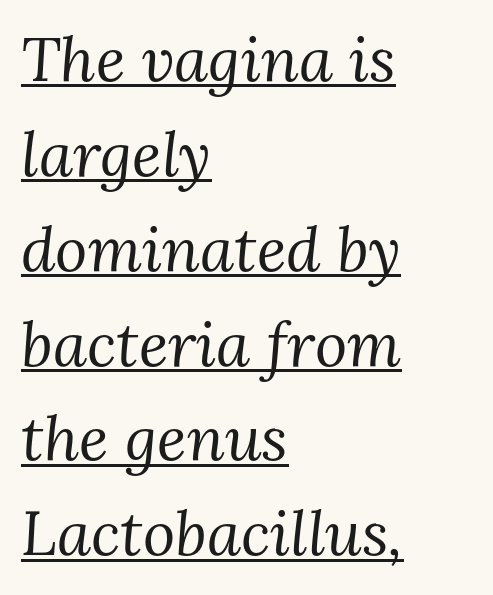
Q: Is the text bold? A: No.
Q: Is the text italic (slanted)? A: Yes, it leans right by about 3 degrees.
Q: Is the typeface a serif or a sans-serif typeface? A: Serif.
Q: Is the text underlined? A: Yes.
Q: How is the paragraph aligned? A: Left-aligned.
Q: Is the spacing between letters normal or unusually wide? A: Normal.
Q: Is the spacing between lines tight, normal or loose? A: Normal.
Q: Width (condensed, normal, or wide)? A: Normal.
Q: Stroke contrast? A: Medium.
Q: x-height? A: Medium.
Q: Monospaced? A: No.
